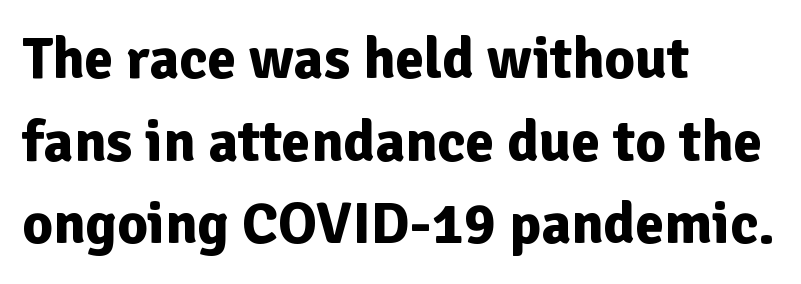
Character widths vary here, with narrow letters taking less room than wide ones. Ascenders rise straight up at ninety degrees. Honestly, the row spacing looks completely unremarkable. The strip under each line holds only bare page. Leftover space on each line is placed entirely after the last word. Is the type bold? Yes — the strokes are clearly thick and heavy.
